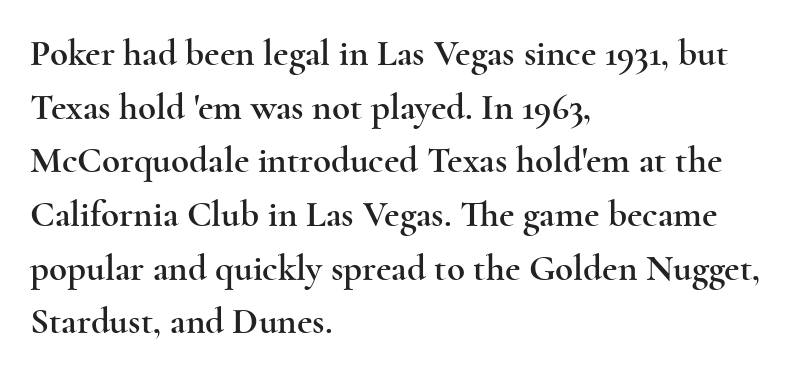
It's the straight-up-and-down kind of type. Reading down the column, the eye jumps a familiar distance to each next line. Here the designer chose a conventional face with non-uniform glyph widths. Honestly, the letter spacing is just normal — you wouldn't notice it.
